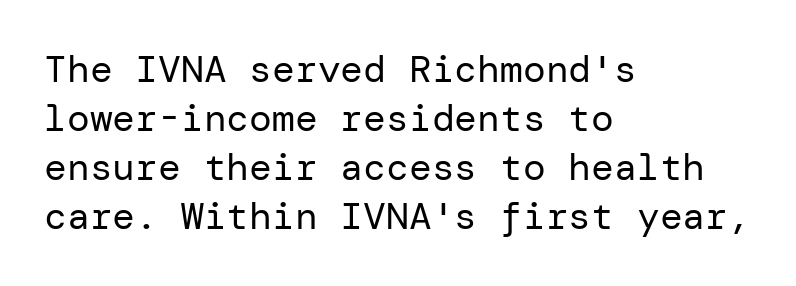
The image shows 38 px regular-weight sans-serif type, upright; set left-aligned, normal line spacing (1.29x), normal letter spacing, not underlined; low stroke contrast and a medium x-height.
